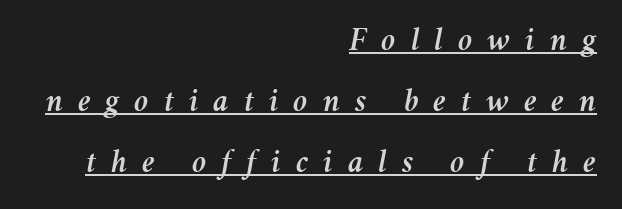
Q: Is the text italic (slanted)? A: Yes, it leans right by about 11 degrees.
Q: Is the text underlined? A: Yes.
Q: How is the paragraph aligned? A: Right-aligned.
Q: Is the spacing between letters normal or unusually wide? A: Unusually wide.
Q: Width (condensed, normal, or wide)? A: Normal.
Q: Stroke contrast? A: Medium.
Q: x-height? A: Medium.
Q: Monospaced? A: No.
